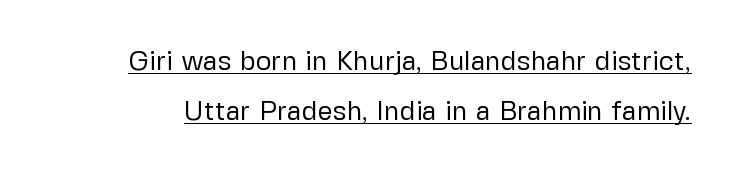
No heavy texture on the line: the type isn't bold. Each line of the rendering has a horizontal stroke beneath the glyphs. Tracking value appears to be zero — textbook default spacing. Does the lettering tilt? It doesn't — this is upright.
